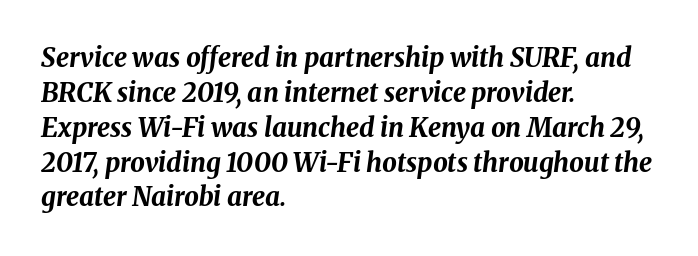
Q: Is the text bold? A: Yes.
Q: Is the text italic (slanted)? A: Yes, it leans right by about 8 degrees.
Q: Is the text underlined? A: No.
Q: How is the paragraph aligned? A: Left-aligned.
Q: Is the spacing between letters normal or unusually wide? A: Normal.
Q: Is the spacing between lines tight, normal or loose? A: Normal.
